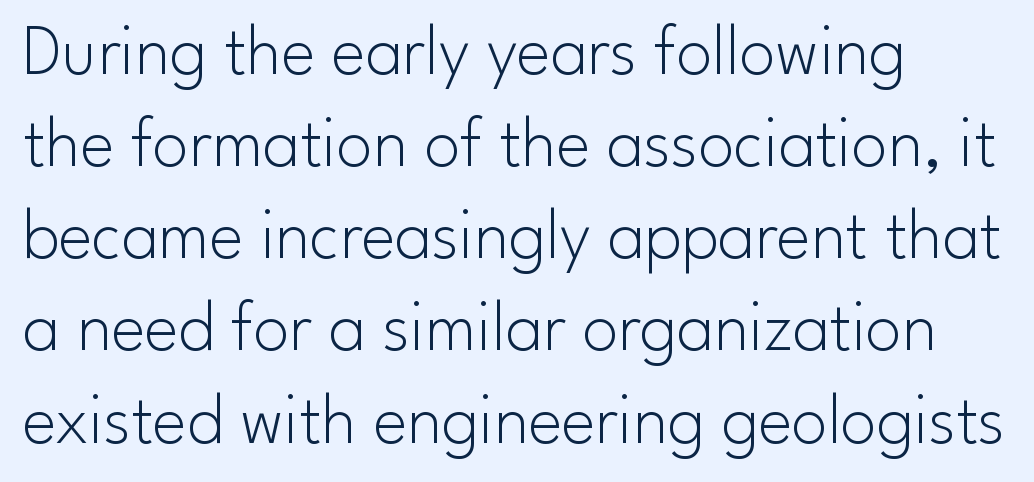
The image shows 72 px light sans-serif type, upright; set left-aligned, normal line spacing (1.28x), normal letter spacing, not underlined; low stroke contrast and a small x-height.
